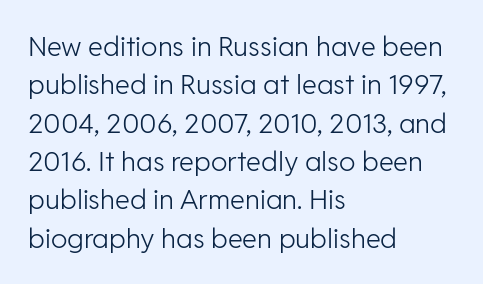
Every row of glyphs begins at an identical x-position on the left. A roman cut, with each character standing at attention. Does the leading feel generous? No, just average. The tracking reads as untouched default to a designer's eye.
